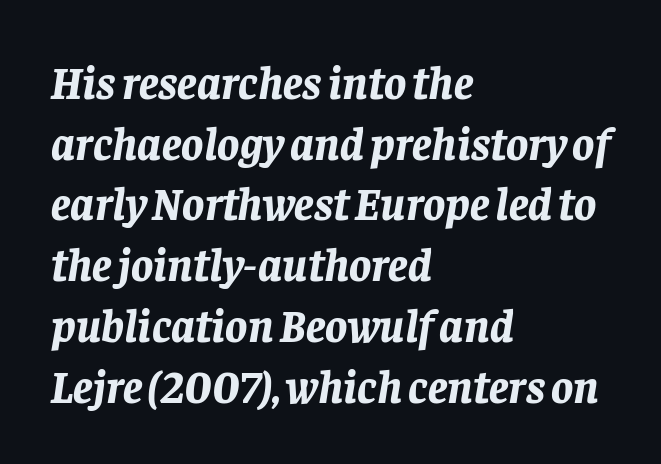
{"italic": "yes", "lean": "right", "slant_degrees": 8, "bold": "yes", "weight": "bold", "width": "normal", "stroke_contrast": "low", "x_height": "large", "monospaced": "no", "underline": "no", "align": "left", "line_spacing": "normal", "line_spacing_ratio": 1.32, "letter_spacing": "normal", "letter_spacing_em": 0.0, "glyph_px": 46}
